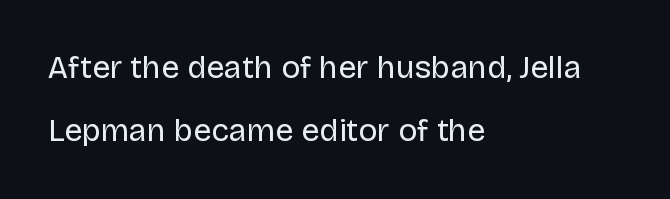
The image shows 32 px regular-weight sans-serif type, upright; set left-aligned, loose line spacing (1.97x), normal letter spacing, not underlined; low stroke contrast and a large x-height.
